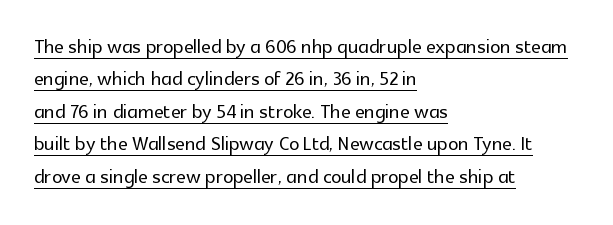
{"italic": "no", "underline": "yes", "align": "left", "line_spacing": "normal", "line_spacing_ratio": 1.25, "letter_spacing": "normal", "letter_spacing_em": 0.0, "glyph_px": 26}
